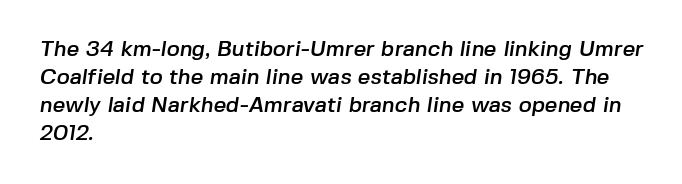
The image shows 22 px text type; set left-aligned, normal line spacing (1.27x), normal letter spacing, not underlined.
